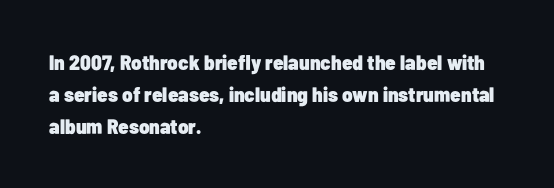
The image shows 21 px bold type, upright; set left-aligned, normal line spacing (1.52x), normal letter spacing, not underlined.
